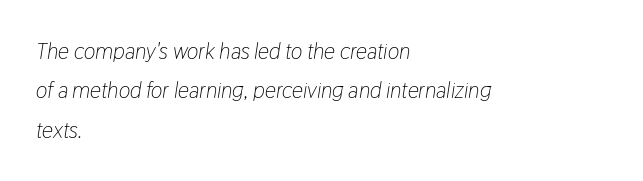
The image shows 22 px text type, italic (leaning right); set left-aligned, line spacing 1.79x, normal letter spacing, not underlined.
